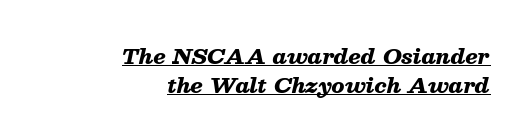
The block of text has a typical density, with ordinary space between rows. Pretty heavy lettering here — definitely bold. Each word holds together tightly as a unit, with standard inter-letter gaps. This rendering features underlined lettering. Where is the straight margin? On the right.
